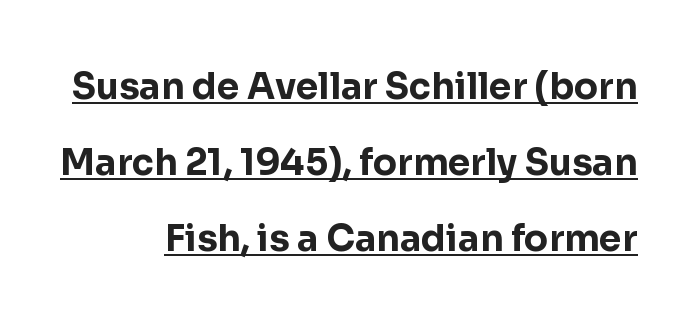
{"serif": "no", "italic": "no", "bold": "yes", "weight": "bold", "width": "normal", "stroke_contrast": "low", "x_height": "medium", "monospaced": "no", "underline": "yes", "align": "right", "line_spacing": "loose", "line_spacing_ratio": 2.11, "letter_spacing": "normal", "letter_spacing_em": 0.0, "glyph_px": 36}
